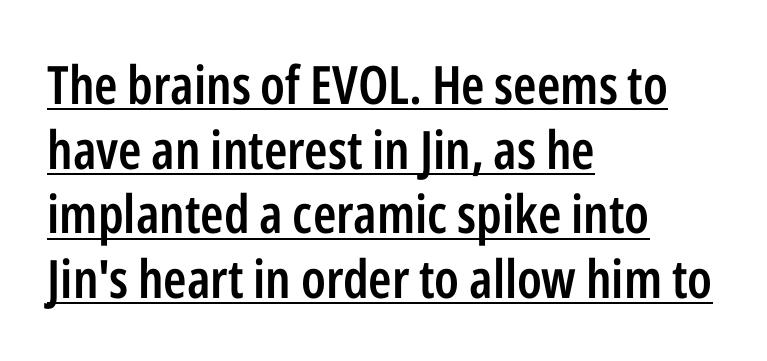
The image shows 53 px semibold, condensed sans-serif type, upright; set left-aligned, line spacing 1.22x, normal letter spacing, underlined; low stroke contrast and a medium x-height.
